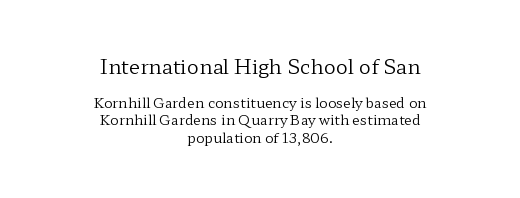
Q: Is the text bold? A: No.
Q: Is the text italic (slanted)? A: No, it is upright.
Q: Is the text underlined? A: No.
Q: How is the paragraph aligned? A: Centered.
Q: Is the spacing between letters normal or unusually wide? A: Normal.
Q: Which block of text is set in a larger size, the first (top) or the second (bottom)? A: The first (top) one.
